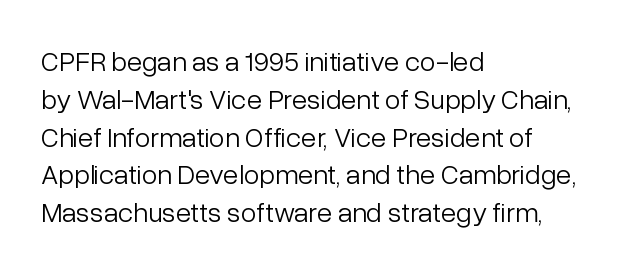
{"serif": "no", "italic": "no", "bold": "no", "weight": "light", "width": "normal", "stroke_contrast": "low", "x_height": "medium", "monospaced": "no", "underline": "no", "align": "left", "line_spacing": "normal", "line_spacing_ratio": 1.35, "letter_spacing": "normal", "letter_spacing_em": 0.0, "glyph_px": 28}
